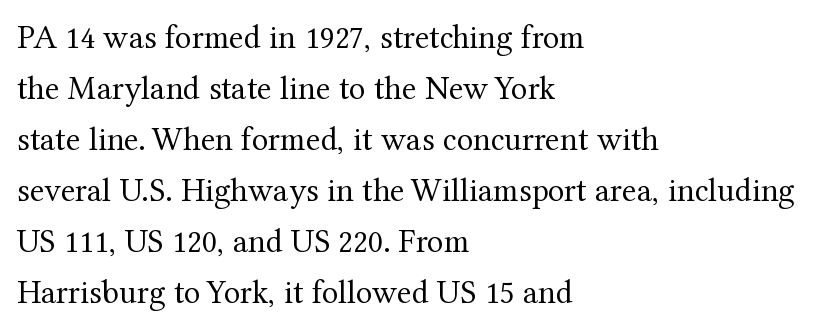
Q: Is the text bold? A: No.
Q: Is the text italic (slanted)? A: No, it is upright.
Q: Is the typeface a serif or a sans-serif typeface? A: Serif.
Q: Is the text underlined? A: No.
Q: How is the paragraph aligned? A: Left-aligned.
Q: Is the spacing between letters normal or unusually wide? A: Normal.
Q: Is the spacing between lines tight, normal or loose? A: Normal.
Q: Width (condensed, normal, or wide)? A: Normal.
Q: Stroke contrast? A: Medium.
Q: x-height? A: Medium.
Q: Monospaced? A: No.
